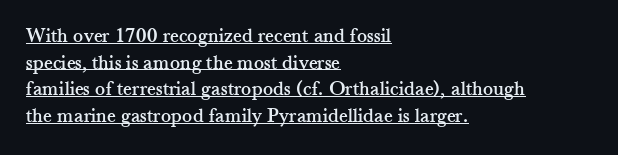
The image shows 21 px text type, upright; set left-aligned, normal line spacing (1.27x), normal letter spacing, underlined.
